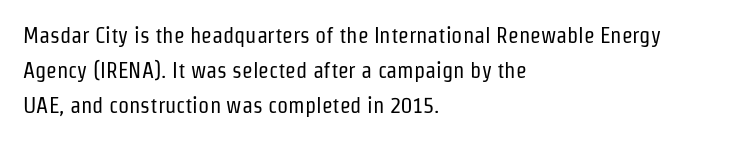
{"italic": "no", "bold": "no", "underline": "no", "align": "left", "line_spacing": "normal", "line_spacing_ratio": 1.6, "letter_spacing": "normal", "letter_spacing_em": 0.0, "glyph_px": 22}
